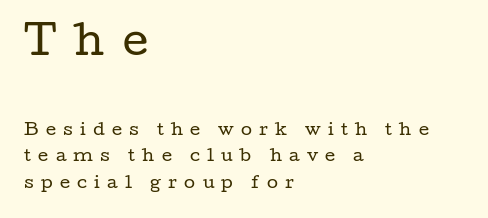
The image shows 40 px regular-weight, wide serif type, upright; set left-aligned, normal line spacing (1.65x), unusually wide letter spacing (+0.45 em), not underlined; the first (top) block is 2.5x larger; low stroke contrast and a medium x-height.
